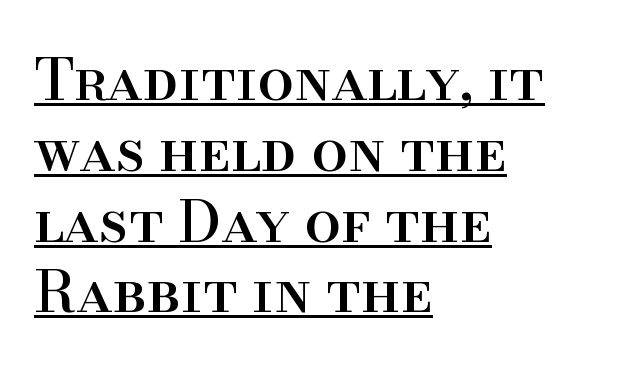
Looks like regular typesetting: each glyph gets only the width it needs. Horizontally, the lines are justified to the leading edge only. The gaps between neighbouring characters are ordinary and unremarkable. Serifs: yes, visible at the terminals of the letterforms. The axis of the letterforms is exactly vertical.
